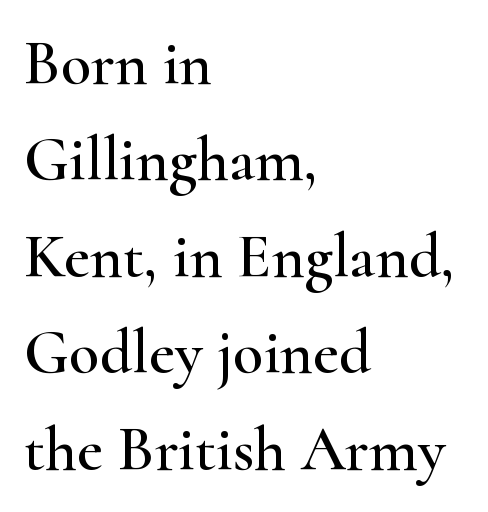
Q: Is the text italic (slanted)? A: No, it is upright.
Q: Is the typeface a serif or a sans-serif typeface? A: Serif.
Q: Is the text underlined? A: No.
Q: How is the paragraph aligned? A: Left-aligned.
Q: Is the spacing between letters normal or unusually wide? A: Normal.
Q: Is the spacing between lines tight, normal or loose? A: Normal.
Q: Width (condensed, normal, or wide)? A: Wide.
Q: Stroke contrast? A: High.
Q: x-height? A: Small.
Q: Monospaced? A: No.
